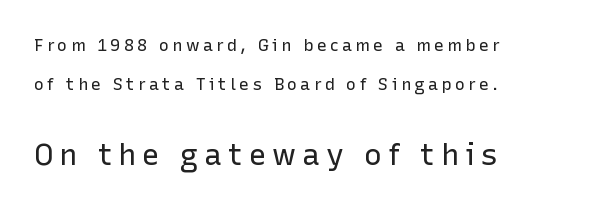
Q: Is the text bold? A: No.
Q: Is the text italic (slanted)? A: No, it is upright.
Q: Is the typeface a serif or a sans-serif typeface? A: Sans-serif.
Q: Is the text underlined? A: No.
Q: How is the paragraph aligned? A: Left-aligned.
Q: Is the spacing between lines tight, normal or loose? A: Loose.
Q: Which block of text is set in a larger size, the first (top) or the second (bottom)? A: The second (bottom) one.
Q: Width (condensed, normal, or wide)? A: Normal.
Q: Stroke contrast? A: Low.
Q: x-height? A: Medium.
Q: Monospaced? A: No.
